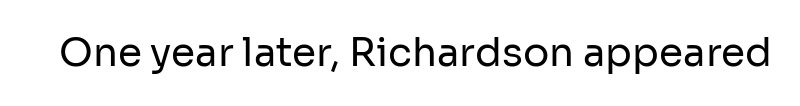
A typesetter would mark this as roman, not italic. The glyphs are unaccompanied by any horizontal stroke below them. The weight tops out at a normal text grade. Here the glyphs are tracked normally, forming tight word shapes. Letterform terminals end flat and unadorned throughout the passage.
